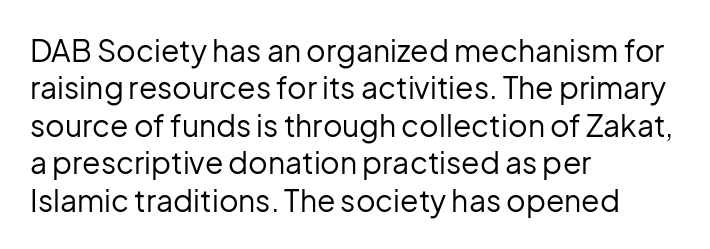
The image shows 30 px regular-weight sans-serif type, upright; set left-aligned, normal line spacing (1.25x), normal letter spacing, not underlined; low stroke contrast and a medium x-height.
